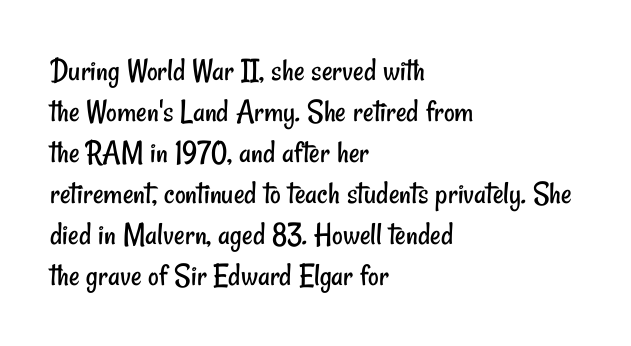
This is not heavy type; no bold has been used. The letters sit at their default tracking, neither squeezed nor spread. These lines are set flush left with a ragged right edge. The face used here is proportionally spaced, like ordinary book or web type. Glance below the letters and you will spot only blank space. The letters carry no serifs — their stems end cleanly without finishing strokes.
